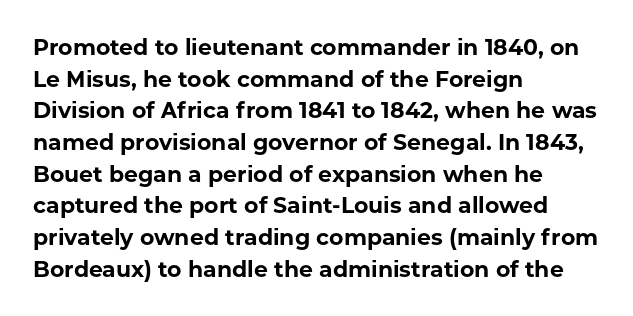
Beneath every word, the page is bare. Successive baselines arrive at the customary interval. It's the straight-up-and-down kind of type. Which margin do the lines hug? The left one — the right edge is uneven. Thick stems and heavy bowls — unmistakably bold.
